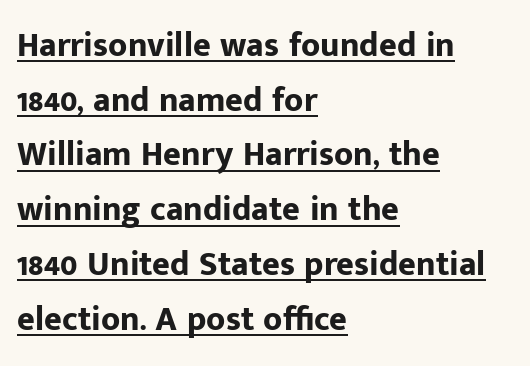
The image shows 34 px bold sans-serif type, upright; set left-aligned, normal line spacing (1.61x), normal letter spacing, underlined; low stroke contrast and a medium x-height.
